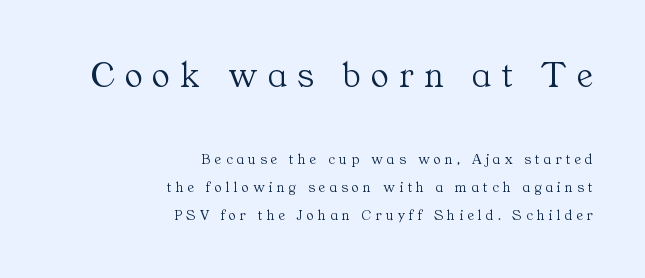
Q: Is the text bold? A: No.
Q: Is the text italic (slanted)? A: No, it is upright.
Q: Is the typeface a serif or a sans-serif typeface? A: Serif.
Q: Is the text underlined? A: No.
Q: How is the paragraph aligned? A: Right-aligned.
Q: Is the spacing between letters normal or unusually wide? A: Unusually wide.
Q: Which block of text is set in a larger size, the first (top) or the second (bottom)? A: The first (top) one.
Q: Width (condensed, normal, or wide)? A: Normal.
Q: Stroke contrast? A: Medium.
Q: x-height? A: Medium.
Q: Monospaced? A: No.
